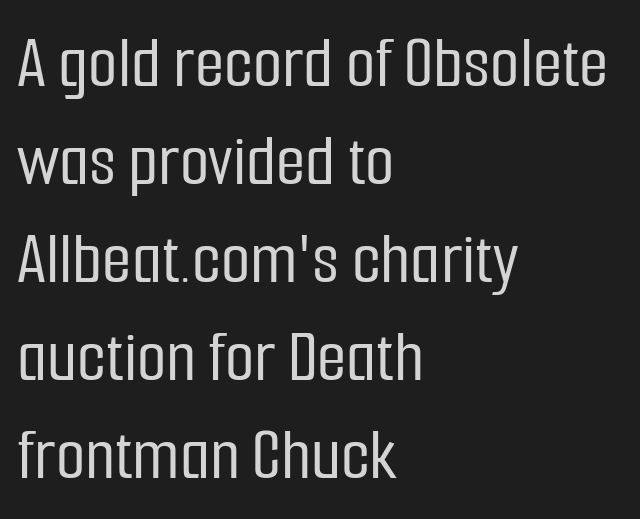
The characters display no serif detailing; their extremities are plain. Character widths vary here, with narrow letters taking less room than wide ones. The glyphs are unaccompanied by any horizontal stroke below them. Compared with typical paragraphs, the rows here are spaced about the same.
